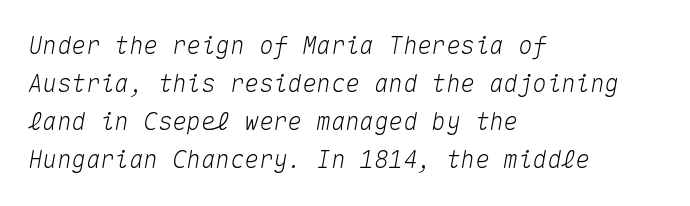
{"italic": "yes", "lean": "right", "slant_degrees": 10, "underline": "no", "align": "left", "line_spacing": "normal", "line_spacing_ratio": 1.59, "letter_spacing": "normal", "letter_spacing_em": 0.0, "glyph_px": 24}
